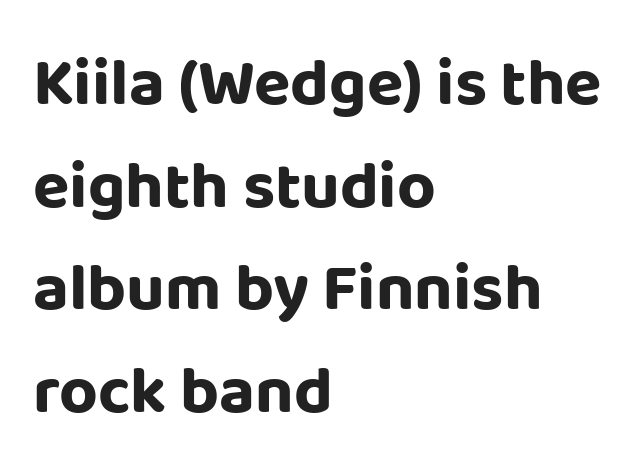
Beneath every word, the page is bare. This rendering uses left alignment, leaving the right contour irregular. Grotesque or geometric, the face here clearly has no serifs. Glyph-to-glyph distance matches everyday printed text. The font's upright variant was chosen for this text.
